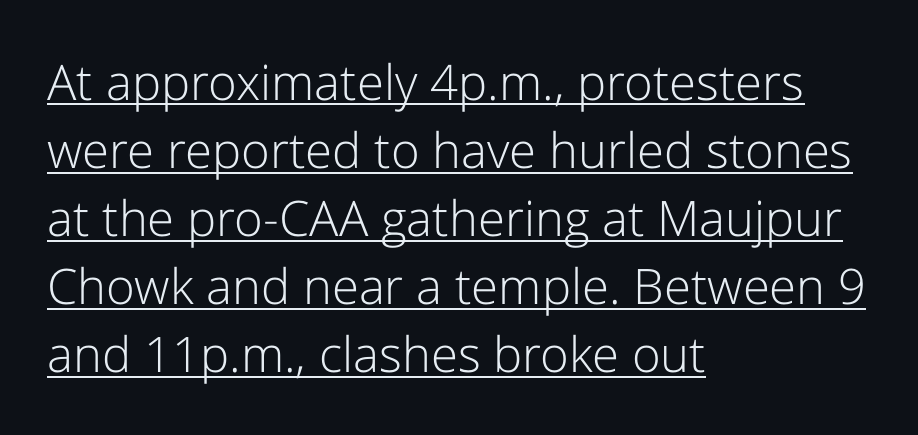
{"serif": "no", "italic": "no", "bold": "no", "weight": "light", "width": "normal", "stroke_contrast": "low", "x_height": "medium", "monospaced": "no", "underline": "yes", "align": "left", "line_spacing": "normal", "line_spacing_ratio": 1.39, "letter_spacing": "normal", "letter_spacing_em": 0.0, "glyph_px": 49}
